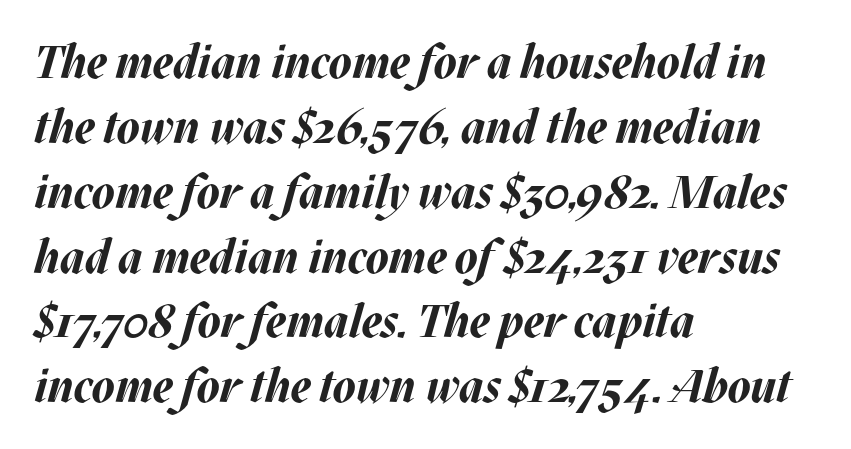
{"italic": "yes", "lean": "right", "slant_degrees": 17, "bold": "yes", "weight": "bold", "width": "normal", "stroke_contrast": "medium", "x_height": "large", "monospaced": "no", "underline": "no", "align": "left", "line_spacing": "normal", "line_spacing_ratio": 1.41, "letter_spacing": "normal", "letter_spacing_em": 0.0, "glyph_px": 46}
